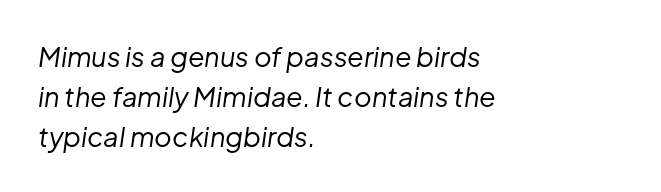
The image shows 27 px text type, italic (leaning right); set left-aligned, normal line spacing (1.49x), normal letter spacing, not underlined.
